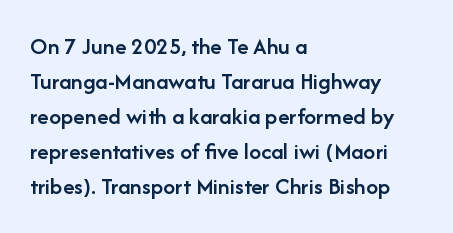
{"italic": "no", "bold": "semi", "underline": "no", "align": "left", "line_spacing": "normal", "line_spacing_ratio": 1.46, "letter_spacing": "normal", "letter_spacing_em": 0.0, "glyph_px": 24}
